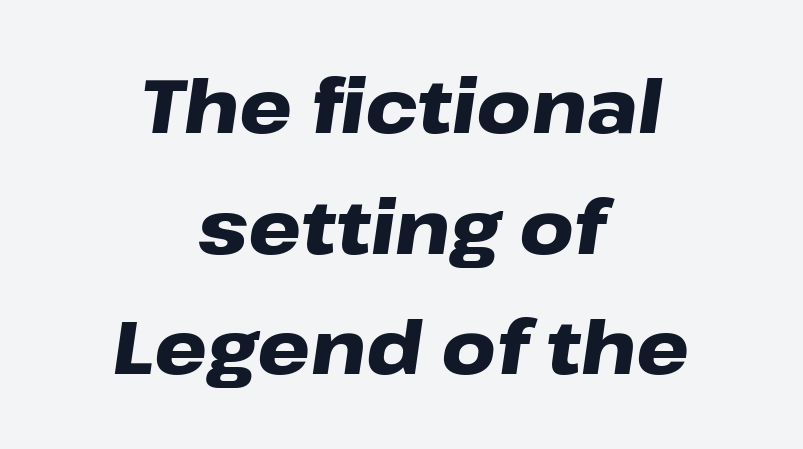
Chunky letters — that's bold for sure. When letters slant like this, we call the style italic. Note the varied advance widths — an 'i' is clearly narrower than an 'm'. Honestly, the row spacing looks completely unremarkable. A student would call this center alignment; a typographer would say set centered.
